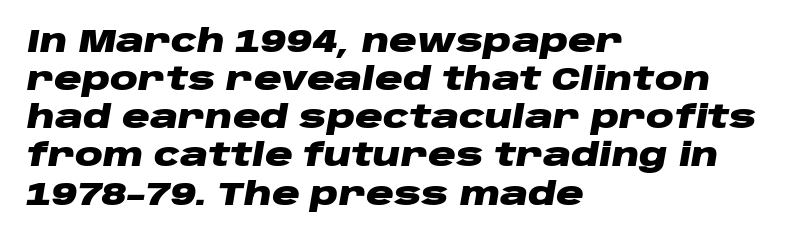
Q: Is the text bold? A: Yes.
Q: Is the text italic (slanted)? A: Yes, it leans right by about 10 degrees.
Q: Is the text underlined? A: No.
Q: How is the paragraph aligned? A: Left-aligned.
Q: Is the spacing between letters normal or unusually wide? A: Normal.
Q: Width (condensed, normal, or wide)? A: Wide.
Q: Stroke contrast? A: Low.
Q: x-height? A: Large.
Q: Monospaced? A: No.
